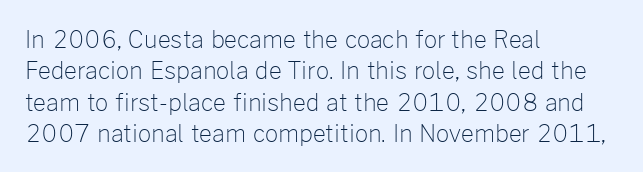
Q: Is the text bold? A: No.
Q: Is the text italic (slanted)? A: No, it is upright.
Q: Is the text underlined? A: No.
Q: How is the paragraph aligned? A: Left-aligned.
Q: Is the spacing between letters normal or unusually wide? A: Normal.
Q: Is the spacing between lines tight, normal or loose? A: Normal.
